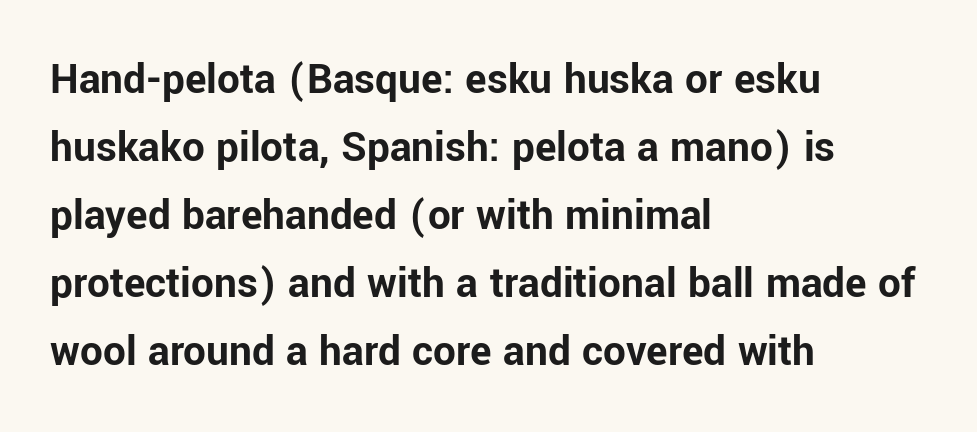
Q: Is the text bold? A: Yes.
Q: Is the text italic (slanted)? A: No, it is upright.
Q: Is the typeface a serif or a sans-serif typeface? A: Sans-serif.
Q: Is the text underlined? A: No.
Q: How is the paragraph aligned? A: Left-aligned.
Q: Is the spacing between letters normal or unusually wide? A: Normal.
Q: Is the spacing between lines tight, normal or loose? A: Normal.
Q: Width (condensed, normal, or wide)? A: Normal.
Q: Stroke contrast? A: Low.
Q: x-height? A: Medium.
Q: Monospaced? A: No.
